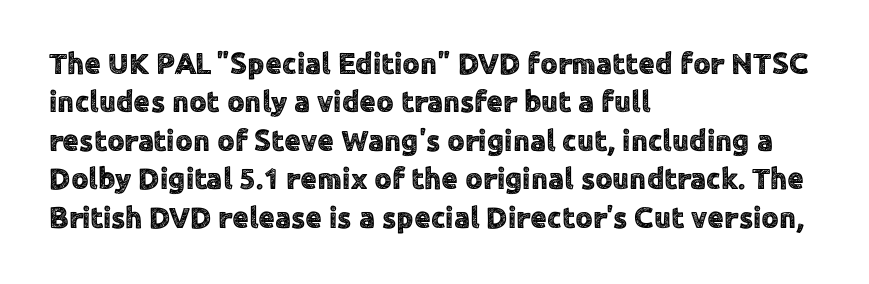
The image shows 30 px sans-serif type, upright; set left-aligned, normal line spacing (1.28x), normal letter spacing, not underlined; a medium x-height.
